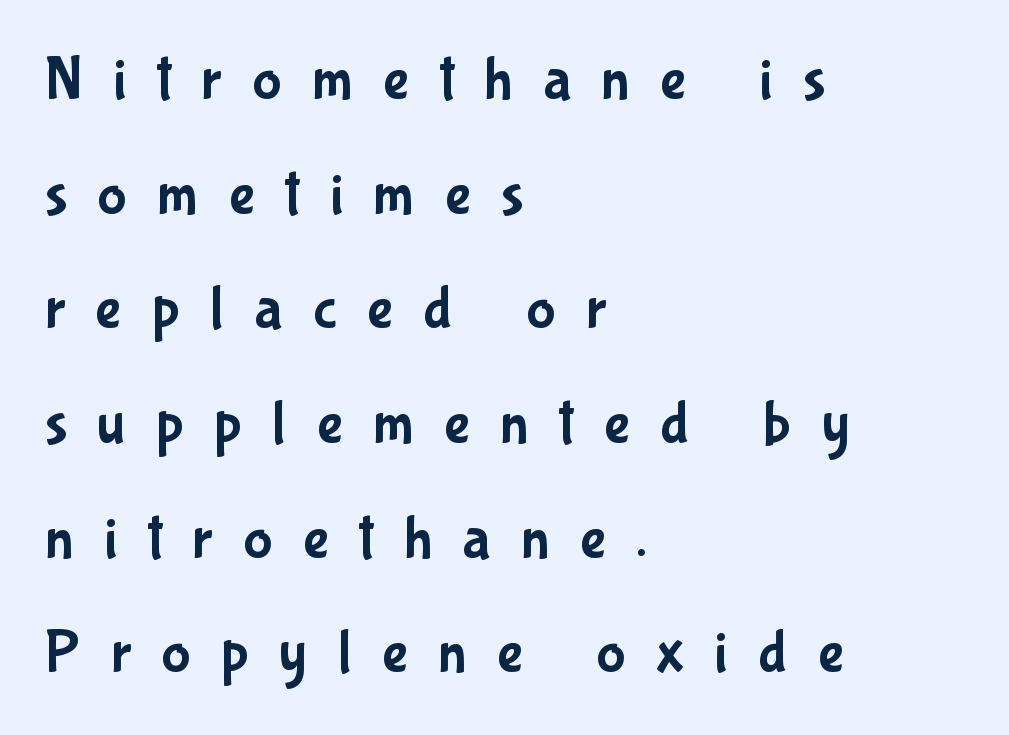
The image shows 61 px condensed sans-serif type, upright; set left-aligned, line spacing 1.88x, unusually wide letter spacing (+0.5 em), not underlined; low stroke contrast and a medium x-height.
